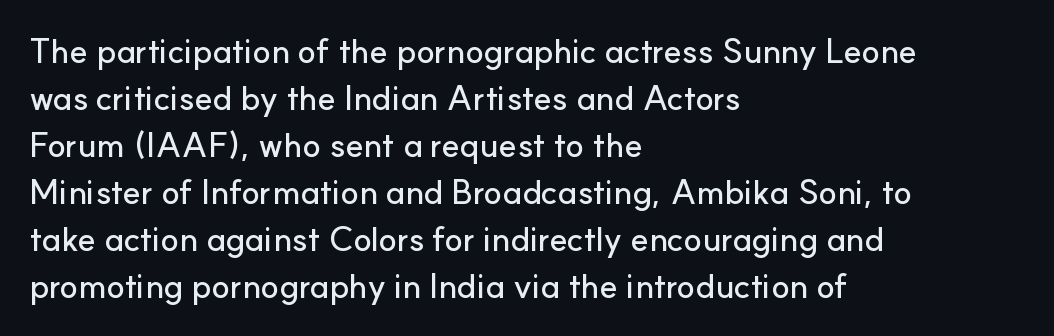
The letters carry no serifs — their stems end cleanly without finishing strokes. The lettering holds an erect, upright posture throughout. Beneath every word, the page is bare. Character widths vary here, with narrow letters taking less room than wide ones. One glance says typical: line gaps are just what's usual.
